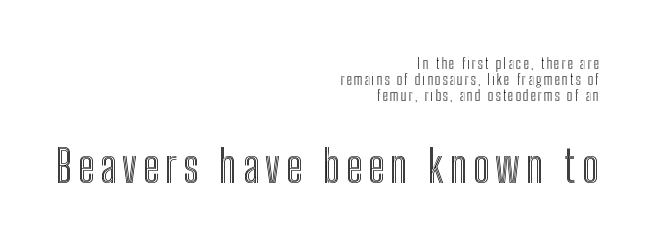
Nobody drew a line under any word here. Caption: multi-line text, flush right, ragged left. The rendering uses a small line-height, squeezing the rows. These lines were composed using upright roman letters. Note the varied advance widths — an 'i' is clearly narrower than an 'm'.
